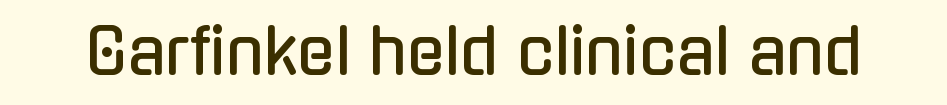
The image shows 62 px condensed sans-serif type, upright; set normal letter spacing, not underlined; low stroke contrast and a medium x-height.
